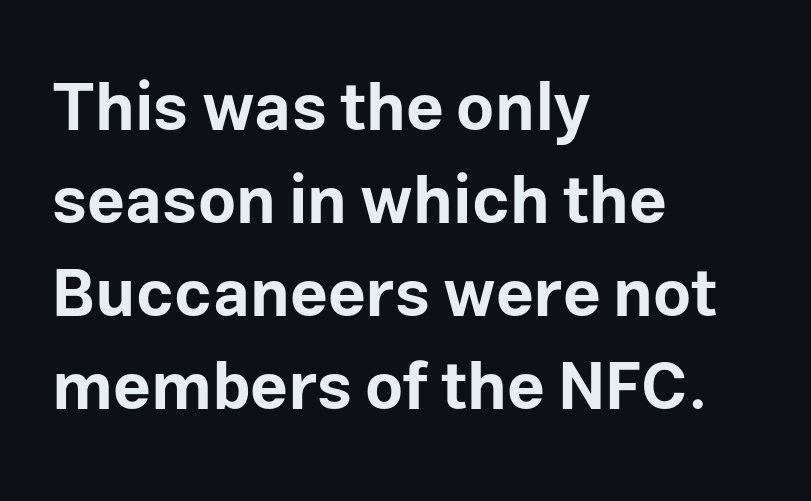
The image shows 66 px bold sans-serif type, upright; set left-aligned, normal line spacing (1.41x), normal letter spacing, not underlined; low stroke contrast and a medium x-height.
